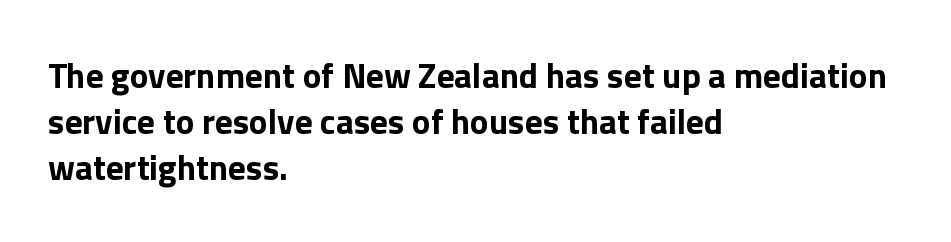
{"serif": "no", "italic": "no", "bold": "yes", "weight": "bold", "width": "normal", "x_height": "medium", "monospaced": "no", "underline": "no", "align": "left", "line_spacing": "normal", "line_spacing_ratio": 1.31, "letter_spacing": "normal", "letter_spacing_em": 0.0, "glyph_px": 35}
